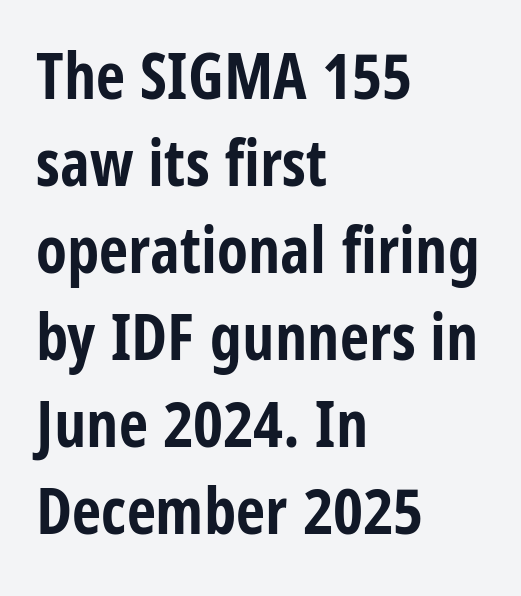
{"serif": "no", "italic": "no", "bold": "yes", "weight": "bold", "width": "condensed", "stroke_contrast": "low", "x_height": "large", "monospaced": "no", "underline": "no", "align": "left", "line_spacing": "normal", "line_spacing_ratio": 1.36, "letter_spacing": "normal", "letter_spacing_em": 0.0, "glyph_px": 64}
